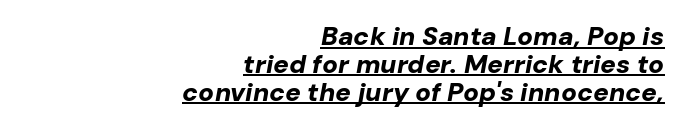
{"italic": "yes", "lean": "right", "slant_degrees": 10, "bold": "yes", "underline": "yes", "align": "right", "line_spacing": "tight", "line_spacing_ratio": 1.07, "letter_spacing": "normal", "letter_spacing_em": 0.0, "glyph_px": 26}
